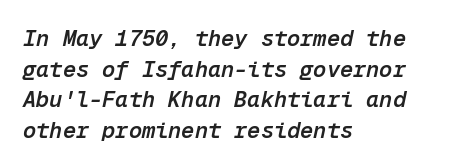
Q: Is the text bold? A: Semi-bold.
Q: Is the text italic (slanted)? A: Yes, it leans right by about 12 degrees.
Q: Is the text underlined? A: No.
Q: How is the paragraph aligned? A: Left-aligned.
Q: Is the spacing between letters normal or unusually wide? A: Normal.
Q: Is the spacing between lines tight, normal or loose? A: Normal.
